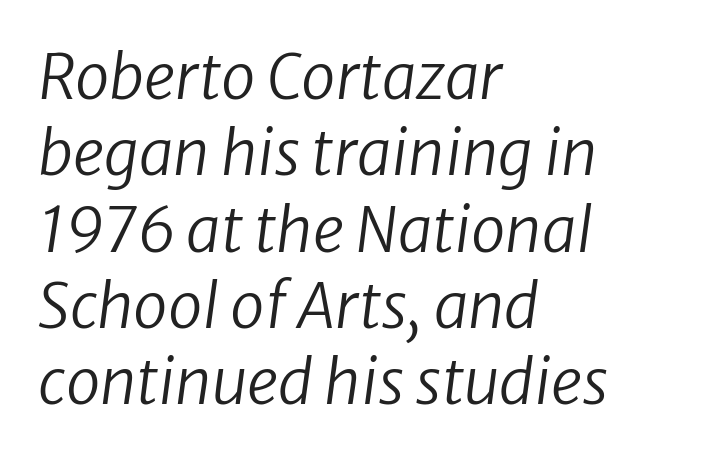
The image shows 62 px regular-weight type, italic (leaning right); set left-aligned, line spacing 1.23x, normal letter spacing, not underlined; low stroke contrast and a medium x-height.
